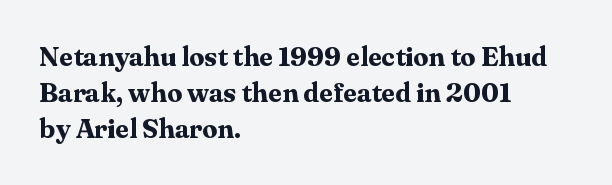
Q: Is the text bold? A: Yes.
Q: Is the text italic (slanted)? A: No, it is upright.
Q: Is the text underlined? A: No.
Q: How is the paragraph aligned? A: Left-aligned.
Q: Is the spacing between letters normal or unusually wide? A: Normal.
Q: Is the spacing between lines tight, normal or loose? A: Normal.
